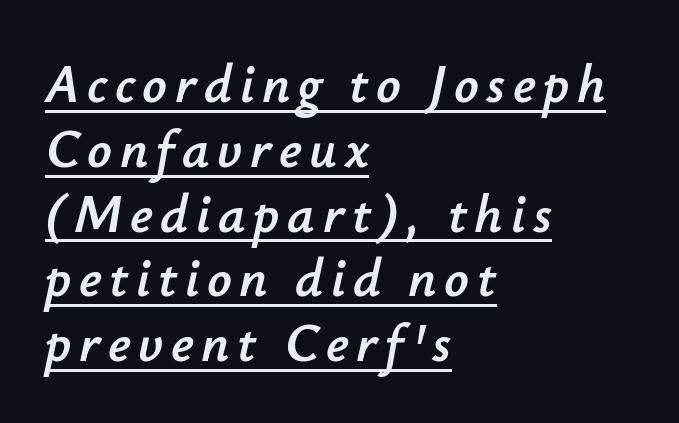
A baseline rule has been typeset under these characters. Typeset ragged right — the left edge is the straight one. The letters advance in unequal steps, a hallmark of proportional type. The typography opts for an oblique posture over an upright one.
